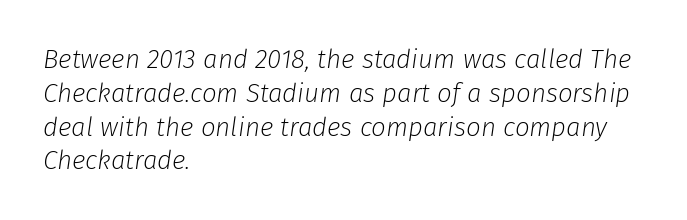
The image shows 26 px text type, italic (leaning right); set left-aligned, normal line spacing (1.3x), normal letter spacing, not underlined.
